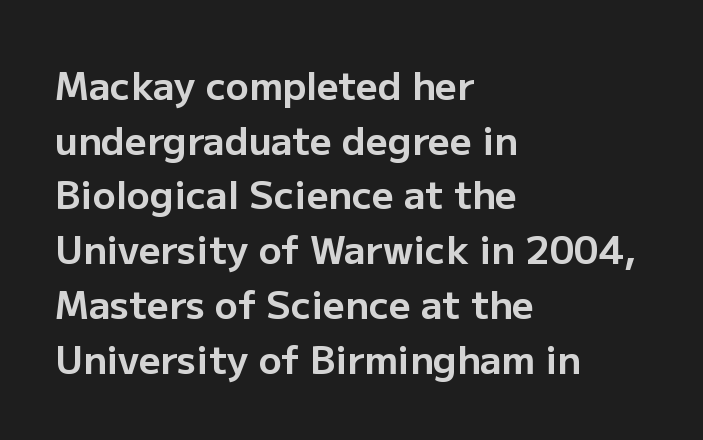
{"serif": "no", "italic": "no", "bold": "yes", "weight": "bold", "width": "normal", "stroke_contrast": "low", "x_height": "medium", "monospaced": "no", "underline": "no", "align": "left", "line_spacing": "normal", "line_spacing_ratio": 1.44, "letter_spacing": "normal", "letter_spacing_em": 0.0, "glyph_px": 38}
